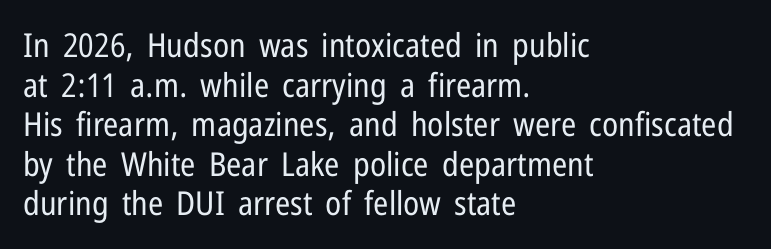
The image shows 33 px regular-weight, condensed sans-serif type, upright; set left-aligned, line spacing 1.2x, normal letter spacing, not underlined; low stroke contrast and a medium x-height.
